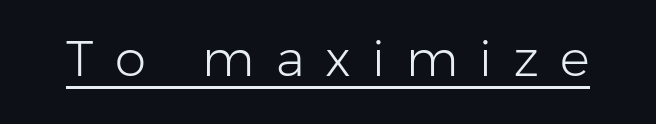
The image shows 50 px light sans-serif type, upright; set unusually wide letter spacing (+0.42 em), underlined; low stroke contrast and a medium x-height.
